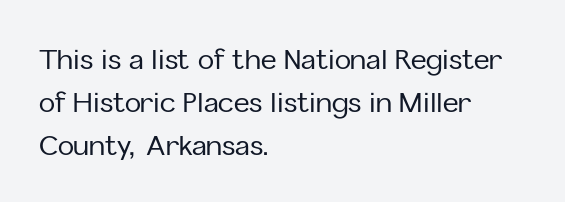
The image shows 27 px text type, upright; set left-aligned, normal line spacing (1.59x), normal letter spacing, not underlined.
